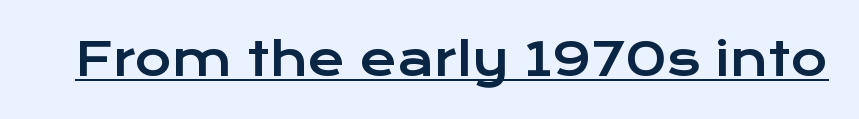
{"serif": "no", "italic": "no", "width": "wide", "stroke_contrast": "low", "x_height": "medium", "monospaced": "no", "underline": "yes", "letter_spacing": "normal", "letter_spacing_em": 0.0, "glyph_px": 45}
